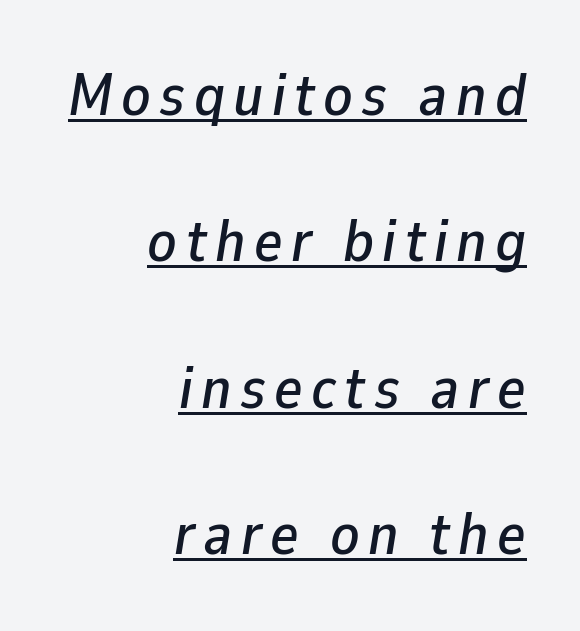
{"italic": "yes", "lean": "right", "slant_degrees": 9, "width": "normal", "stroke_contrast": "low", "x_height": "medium", "monospaced": "no", "underline": "yes", "align": "right", "line_spacing": "loose", "line_spacing_ratio": 2.44, "glyph_px": 60}
